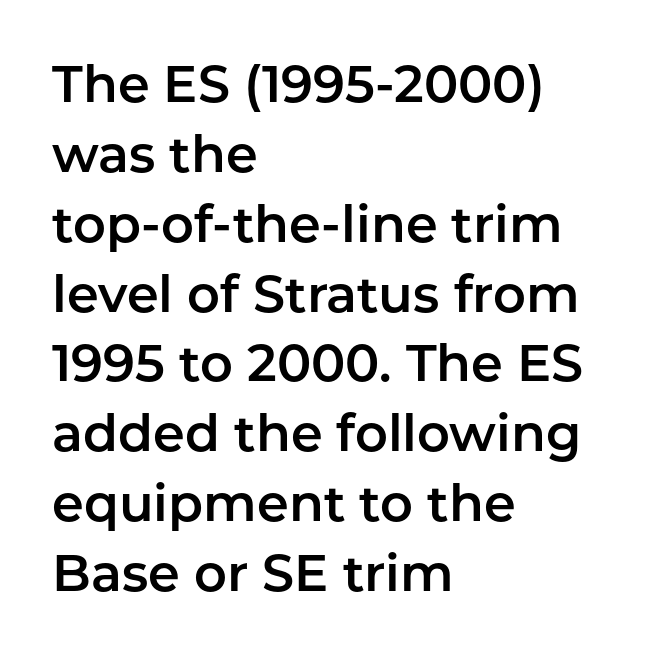
A normal amount of white space separates one row of letters from the next. The paragraph has a hard left edge and a soft right edge. Caption: standard tracking, unaltered. Style check: upright. The rendering uses natural spacing where letterforms have individual widths.
